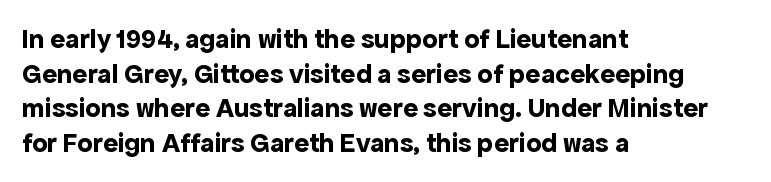
{"serif": "no", "italic": "no", "bold": "yes", "weight": "bold", "width": "normal", "x_height": "medium", "monospaced": "no", "underline": "no", "align": "left", "line_spacing_ratio": 1.24, "letter_spacing": "normal", "letter_spacing_em": 0.0, "glyph_px": 28}
